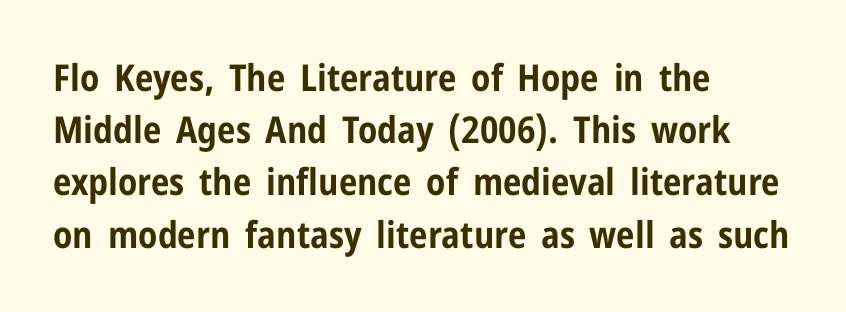
{"serif": "no", "italic": "no", "bold": "yes", "weight": "bold", "width": "condensed", "stroke_contrast": "low", "x_height": "medium", "monospaced": "no", "underline": "no", "align": "left", "line_spacing": "normal", "line_spacing_ratio": 1.41, "letter_spacing": "normal", "letter_spacing_em": 0.0, "glyph_px": 37}
